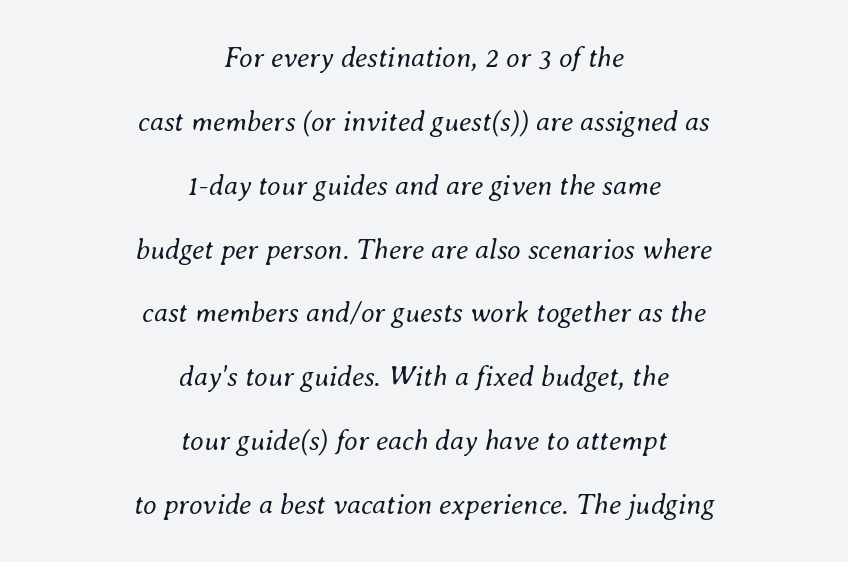
Q: Is the text bold? A: No.
Q: Is the text italic (slanted)? A: Yes, it leans right by about 8 degrees.
Q: Is the text underlined? A: No.
Q: How is the paragraph aligned? A: Centered.
Q: Is the spacing between letters normal or unusually wide? A: Normal.
Q: Is the spacing between lines tight, normal or loose? A: Loose.
Q: Width (condensed, normal, or wide)? A: Normal.
Q: Stroke contrast? A: Medium.
Q: x-height? A: Small.
Q: Monospaced? A: No.
